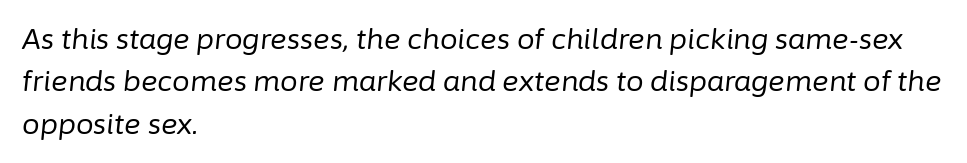
Teacher's note: observe the even left margin — that is flush-left alignment. Weight: not bold — regular or lighter. Nothing unusual about the tracking: characters are spaced as the font intends. Designer's note — italics engaged.
